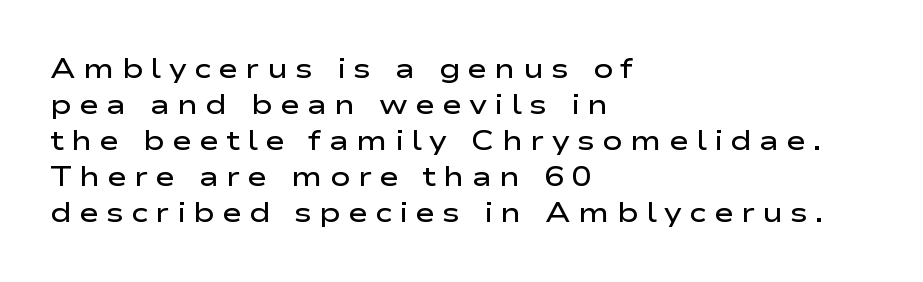
Weight check: semibold — heavier than regular, not quite bold. The type is letterspaced generously, with wide tracking. Does the leading feel generous? No, just average. Ordinary non-slanted type is in use.
